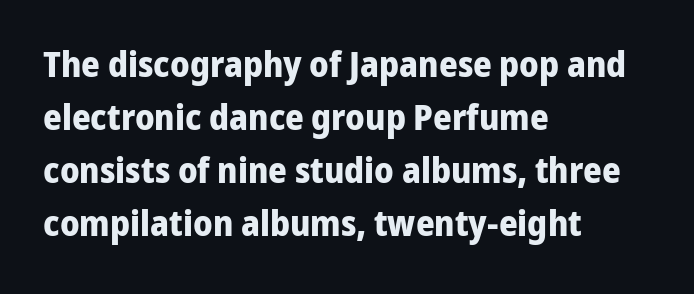
The ragged edge is on the right, which tells us the setting is flush left. Classification — sans serif. These lines are rendered in a variable-pitch font. The space beneath each line is pristine and unruled.
